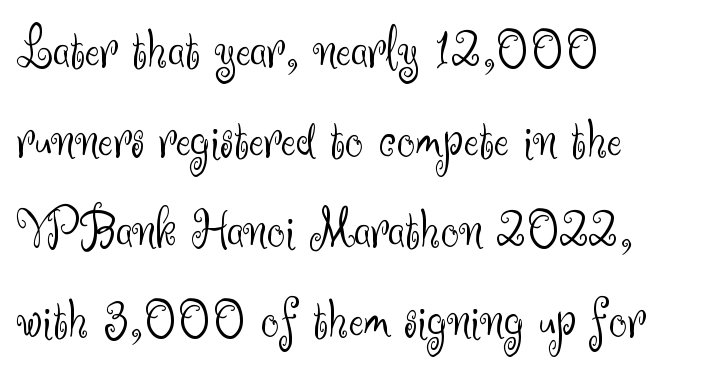
Typographically, this falls in the sans-serif category. Is the stroke heavy? The answer is a plain regular-or-lighter. Posture: upright roman. Note the varied advance widths — an 'i' is clearly narrower than an 'm'. Layout note: lines flush left. The passage shown stacks its lines at a standard gap.
